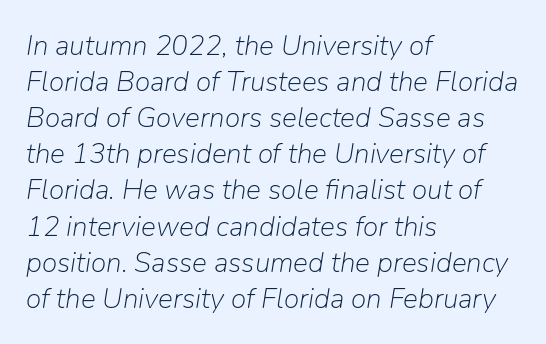
The image shows 28 px light type, italic (leaning right); set left-aligned, normal line spacing (1.29x), normal letter spacing, not underlined; low stroke contrast and a medium x-height.
